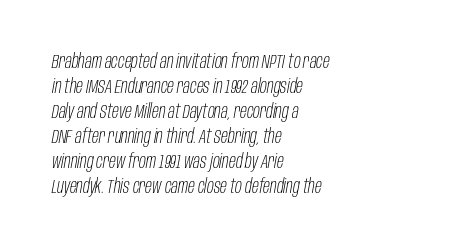
The image shows 20 px text type, italic (leaning right); set left-aligned, normal line spacing (1.25x), normal letter spacing, not underlined.
